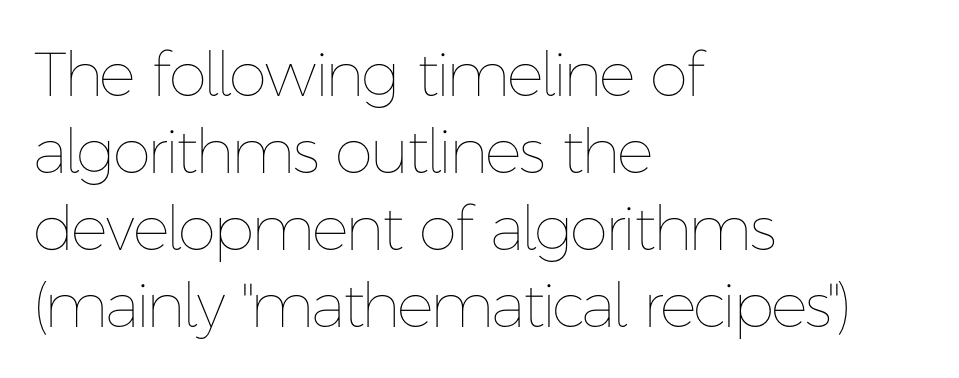
Q: Is the text bold? A: No.
Q: Is the text italic (slanted)? A: No, it is upright.
Q: Is the text underlined? A: No.
Q: How is the paragraph aligned? A: Left-aligned.
Q: Is the spacing between letters normal or unusually wide? A: Normal.
Q: Width (condensed, normal, or wide)? A: Normal.
Q: Stroke contrast? A: Low.
Q: x-height? A: Medium.
Q: Monospaced? A: No.
